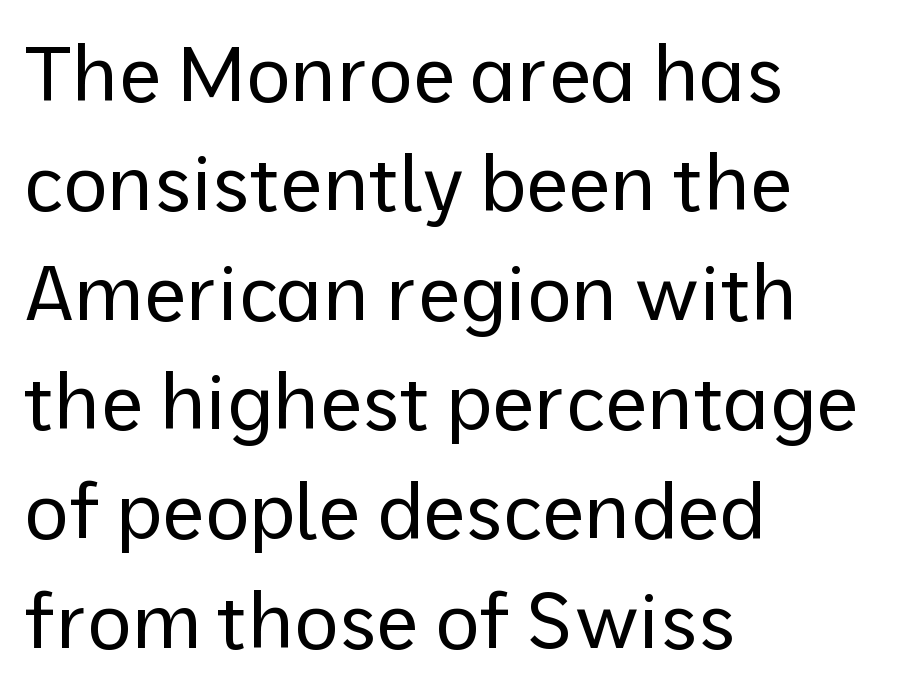
The setting favours the left margin, as ordinary paragraphs usually do. The rows are spaced the way most documents space them. Type without underlining. This sample uses an upright cut, with every glyph sitting square on the baseline. A quiet, ordinary-to-light weight characterises the typeface.
